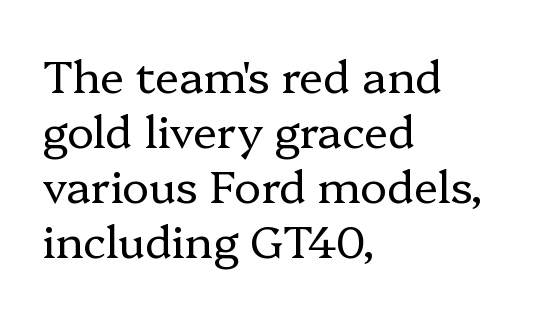
Q: Is the text bold? A: No.
Q: Is the text italic (slanted)? A: No, it is upright.
Q: Is the typeface a serif or a sans-serif typeface? A: Serif.
Q: Is the text underlined? A: No.
Q: How is the paragraph aligned? A: Left-aligned.
Q: Is the spacing between letters normal or unusually wide? A: Normal.
Q: Width (condensed, normal, or wide)? A: Normal.
Q: Stroke contrast? A: Low.
Q: x-height? A: Medium.
Q: Monospaced? A: No.
